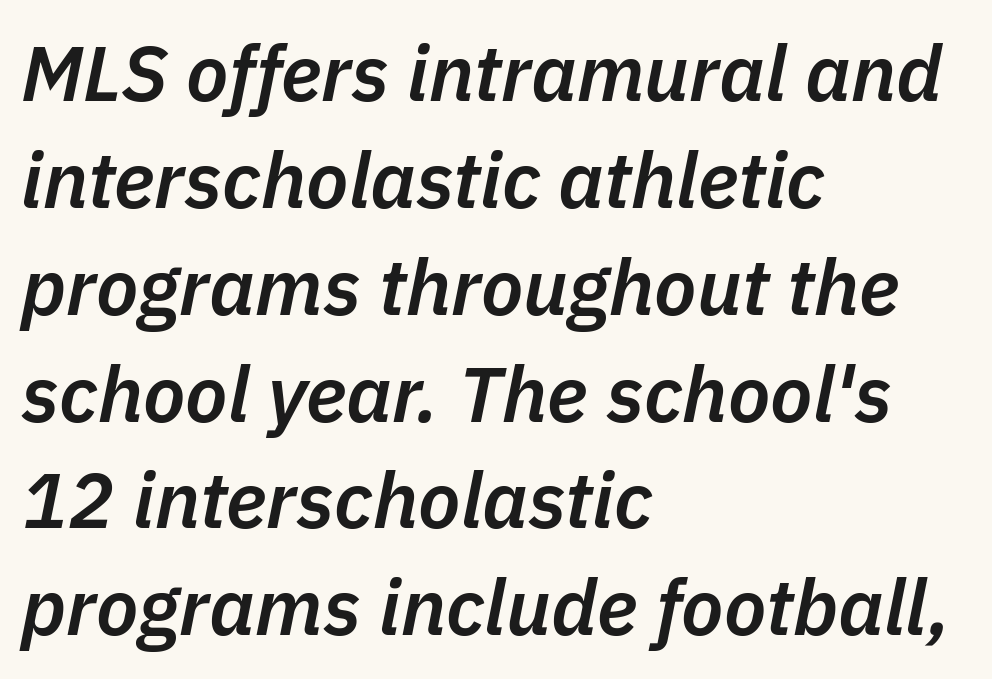
{"italic": "yes", "lean": "right", "slant_degrees": 11, "bold": "semi", "weight": "semibold", "width": "normal", "stroke_contrast": "low", "x_height": "medium", "monospaced": "no", "underline": "no", "align": "left", "line_spacing": "normal", "line_spacing_ratio": 1.37, "letter_spacing": "normal", "letter_spacing_em": 0.0, "glyph_px": 78}
